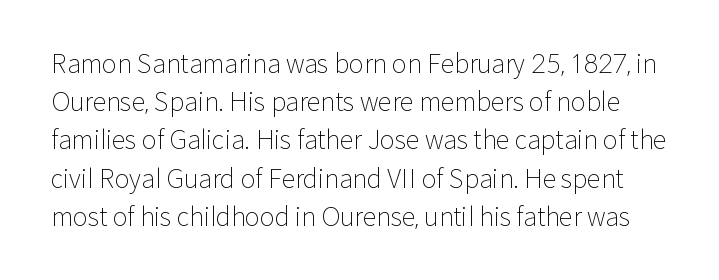
Does extra space separate the letters? No, they use regular spacing. Is this a heavy cut? Hardly; it is regular or lighter. Each new line begins a customary step beneath the previous one. Vertical strokes here are truly vertical. Has an underline been added? It has not.
